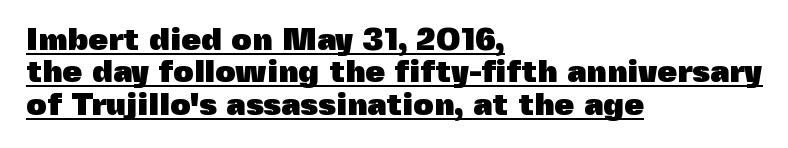
The image shows 32 px heavy sans-serif type, upright; set left-aligned, tight line spacing (1.01x), normal letter spacing, underlined; a medium x-height.
